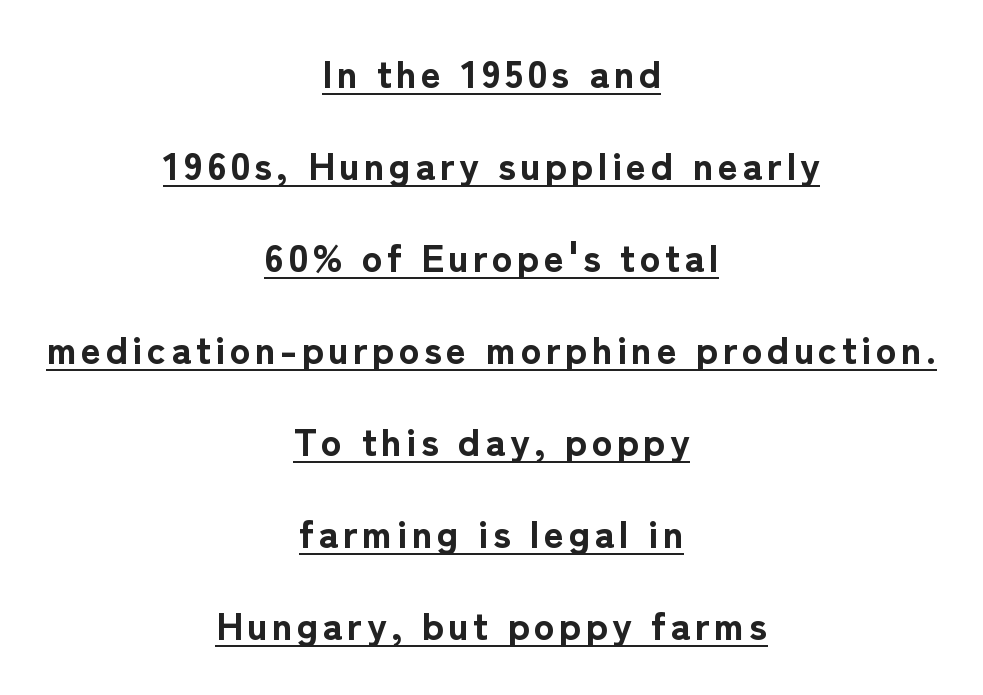
The type family on display is of the sans-serif kind. These lines were composed using upright roman letters. Horizontally, the lines are justified to the midpoint only. The letters advance in unequal steps, a hallmark of proportional type.
